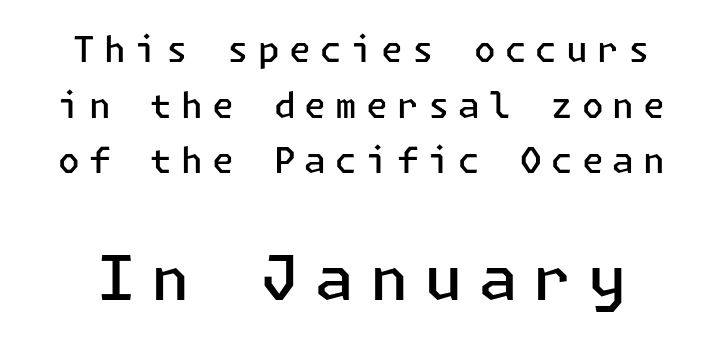
The image shows 62 px semibold sans-serif type, upright; set normal line spacing (1.59x), unusually wide letter spacing (+0.26 em), not underlined; the second (bottom) block is 1.77x larger; low stroke contrast and a medium x-height.
